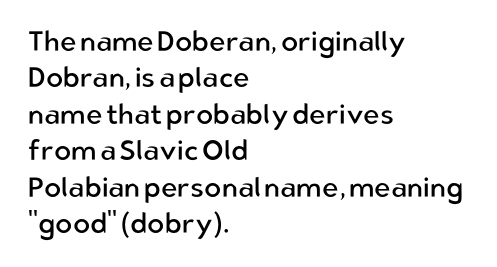
Q: Is the text bold? A: No.
Q: Is the text italic (slanted)? A: No, it is upright.
Q: Is the typeface a serif or a sans-serif typeface? A: Sans-serif.
Q: Is the text underlined? A: No.
Q: How is the paragraph aligned? A: Left-aligned.
Q: Is the spacing between letters normal or unusually wide? A: Normal.
Q: Is the spacing between lines tight, normal or loose? A: Normal.
Q: Width (condensed, normal, or wide)? A: Normal.
Q: Stroke contrast? A: Low.
Q: x-height? A: Medium.
Q: Monospaced? A: No.
